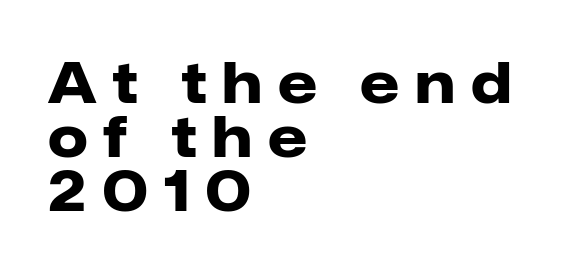
The glyphs have the mass of a bold cut. When letters stand straight like this, we call the style roman or upright. Nobody drew a line under any word here. Leading is clearly below the norm, producing a dense column. Here the designer chose a conventional face with non-uniform glyph widths. Font category for this specimen: sans-serif.
